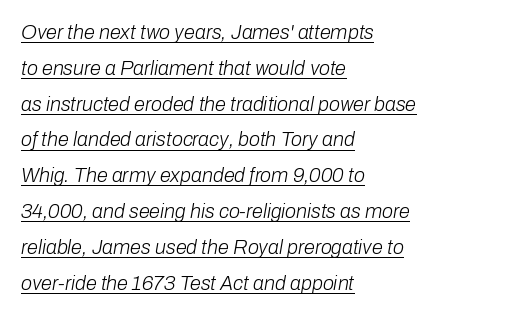
The image shows 20 px text type, italic (leaning right); set left-aligned, line spacing 1.79x, normal letter spacing, underlined.
